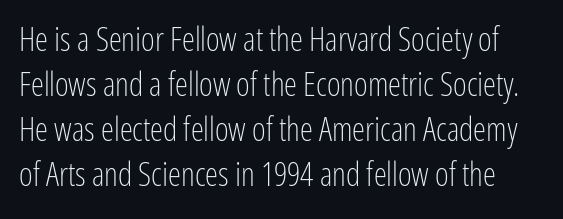
The image shows 33 px light, condensed sans-serif type, upright; set normal line spacing (1.36x), normal letter spacing, not underlined; low stroke contrast and a medium x-height.
